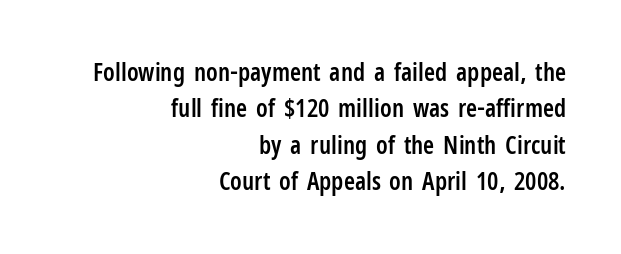
The image shows 25 px text type, upright; set right-aligned, normal line spacing (1.46x), normal letter spacing, not underlined.
